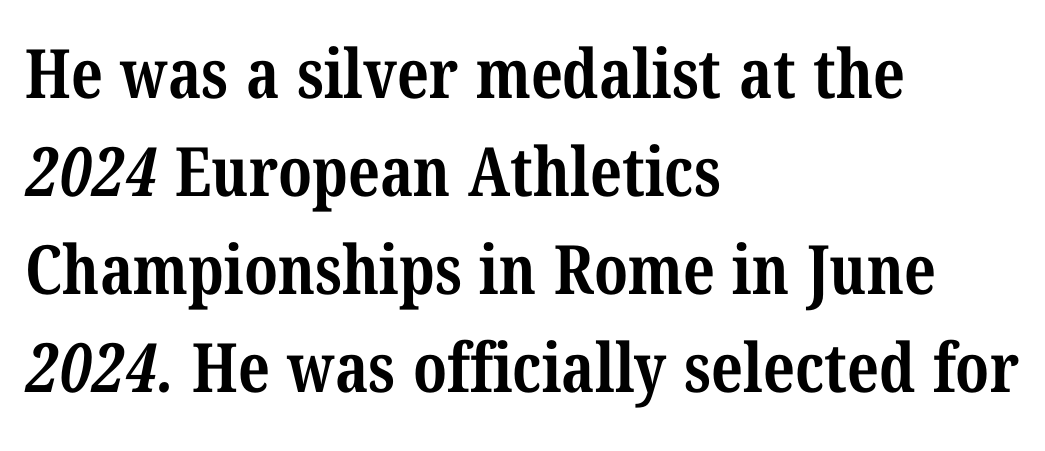
The image shows 68 px bold, condensed serif type; set left-aligned, normal line spacing (1.44x), normal letter spacing, not underlined; medium stroke contrast and a medium x-height.
